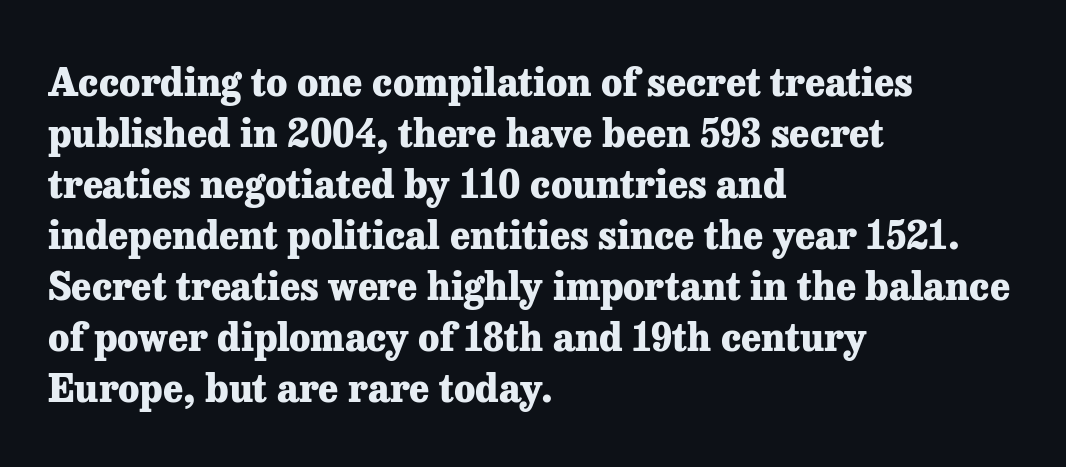
Honestly, there is no underline to notice here at all. Every stem runs plumb, perpendicular to the baseline. Little horizontal feet cap the strokes, marking this as serif type. Is the block centered? No — it sits flush against the left margin. Varying glyph widths throughout — classic text-font behaviour. Words appear dense and cohesive because spacing is normal.
